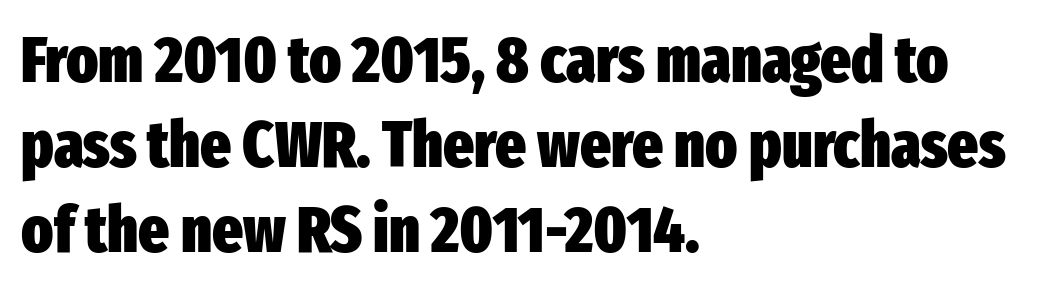
Lines of text with bare space underneath. Every character sits straight up, as roman type does. Here the designer chose a conventional face with non-uniform glyph widths. The letters carry no serifs — their stems end cleanly without finishing strokes. Short note: letters normally spaced. In CSS terms this would be text-align: left.
